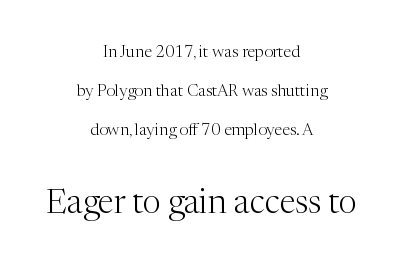
Casual observation: everything's sitting right in the middle. Regarding serifs, this sample has them. Successive baselines arrive slowly, with a big drop between each. Ordinary non-slanted type is in use. The face used here is proportionally spaced, like ordinary book or web type. Nothing unusual about the tracking: characters are spaced as the font intends.
